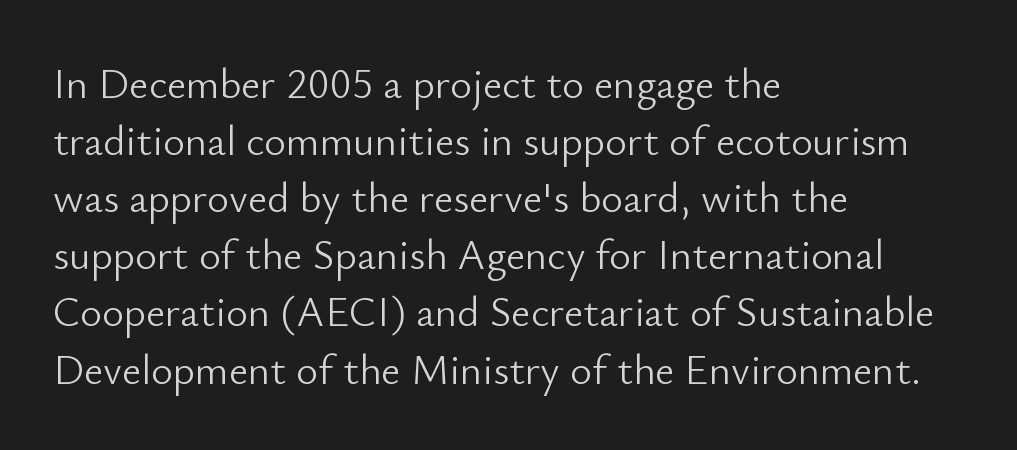
{"serif": "no", "italic": "no", "bold": "no", "weight": "light", "width": "normal", "stroke_contrast": "low", "x_height": "small", "monospaced": "no", "underline": "no", "align": "left", "line_spacing": "normal", "line_spacing_ratio": 1.36, "letter_spacing": "normal", "letter_spacing_em": 0.0, "glyph_px": 42}
